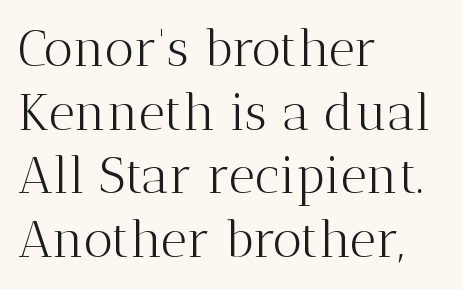
{"serif": "yes", "italic": "no", "bold": "no", "weight": "light", "width": "normal", "stroke_contrast": "medium", "x_height": "medium", "monospaced": "no", "underline": "no", "align": "left", "line_spacing": "normal", "line_spacing_ratio": 1.25, "letter_spacing": "normal", "letter_spacing_em": 0.0, "glyph_px": 51}
